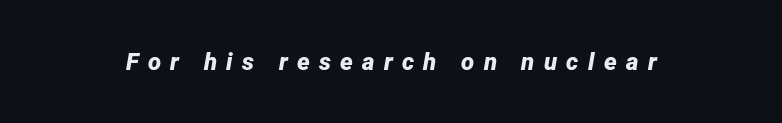
The string is rendered with underlining switched off. Is the letter spacing exaggerated? Yes — the characters are pushed far apart. The letters are bold, with thick, heavy strokes. The typography opts for an oblique posture over an upright one.
